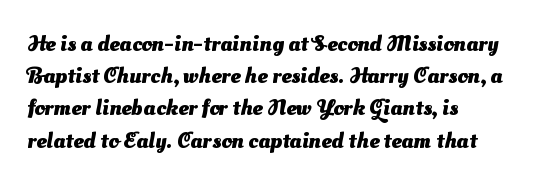
The image shows 23 px bold type; set left-aligned, normal line spacing (1.4x), normal letter spacing, not underlined.
